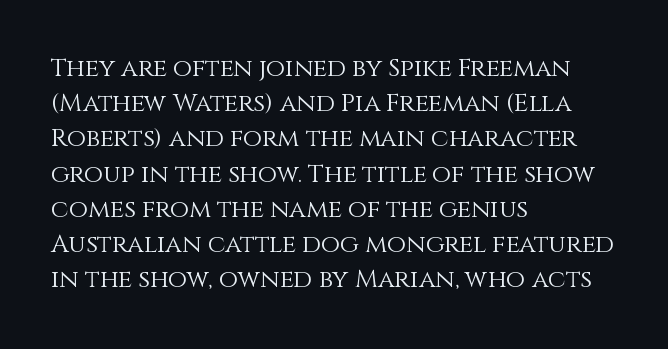
{"italic": "no", "bold": "no", "underline": "no", "align": "left", "line_spacing": "normal", "line_spacing_ratio": 1.41, "letter_spacing": "normal", "letter_spacing_em": 0.0, "glyph_px": 25}
